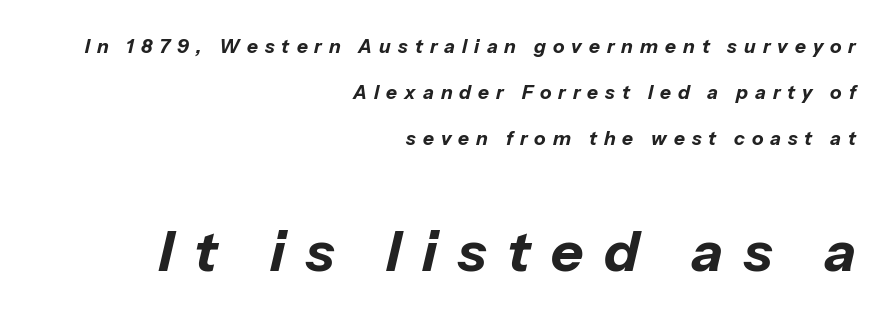
Q: Is the text bold? A: Yes.
Q: Is the text italic (slanted)? A: Yes, it leans right by about 13 degrees.
Q: Is the text underlined? A: No.
Q: How is the paragraph aligned? A: Right-aligned.
Q: Is the spacing between letters normal or unusually wide? A: Unusually wide.
Q: Is the spacing between lines tight, normal or loose? A: Loose.
Q: Which block of text is set in a larger size, the first (top) or the second (bottom)? A: The second (bottom) one.
Q: Width (condensed, normal, or wide)? A: Normal.
Q: Stroke contrast? A: Low.
Q: x-height? A: Medium.
Q: Monospaced? A: No.
